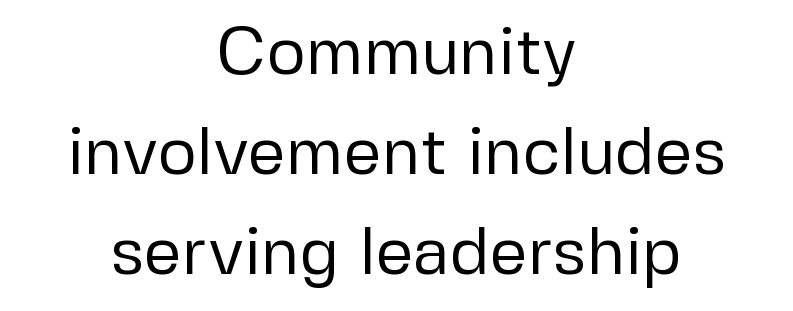
The image shows 67 px regular-weight sans-serif type, upright; set centered, normal line spacing (1.49x), normal letter spacing, not underlined; low stroke contrast and a medium x-height.
